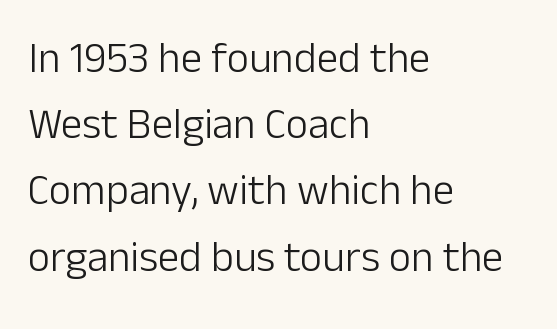
{"serif": "no", "italic": "no", "bold": "no", "weight": "light", "width": "normal", "stroke_contrast": "low", "x_height": "medium", "monospaced": "no", "underline": "no", "align": "left", "line_spacing": "normal", "line_spacing_ratio": 1.54, "letter_spacing": "normal", "letter_spacing_em": 0.0, "glyph_px": 43}
